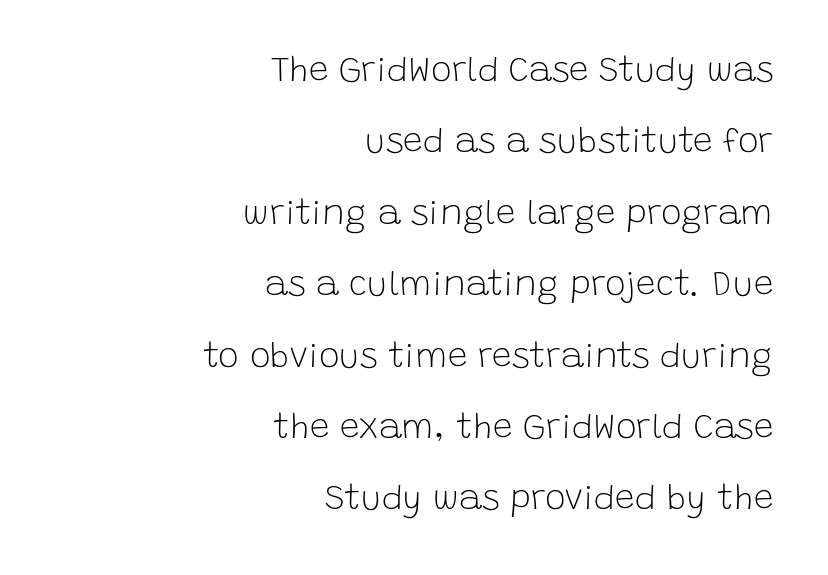
Q: Is the text bold? A: No.
Q: Is the text italic (slanted)? A: No, it is upright.
Q: Is the typeface a serif or a sans-serif typeface? A: Sans-serif.
Q: Is the text underlined? A: No.
Q: How is the paragraph aligned? A: Right-aligned.
Q: Is the spacing between letters normal or unusually wide? A: Normal.
Q: Is the spacing between lines tight, normal or loose? A: Loose.
Q: Width (condensed, normal, or wide)? A: Normal.
Q: Stroke contrast? A: Low.
Q: x-height? A: Large.
Q: Monospaced? A: No.
